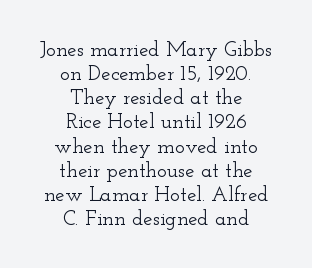
Q: Is the text italic (slanted)? A: No, it is upright.
Q: Is the text underlined? A: No.
Q: How is the paragraph aligned? A: Centered.
Q: Is the spacing between letters normal or unusually wide? A: Normal.
Q: Is the spacing between lines tight, normal or loose? A: Tight.
